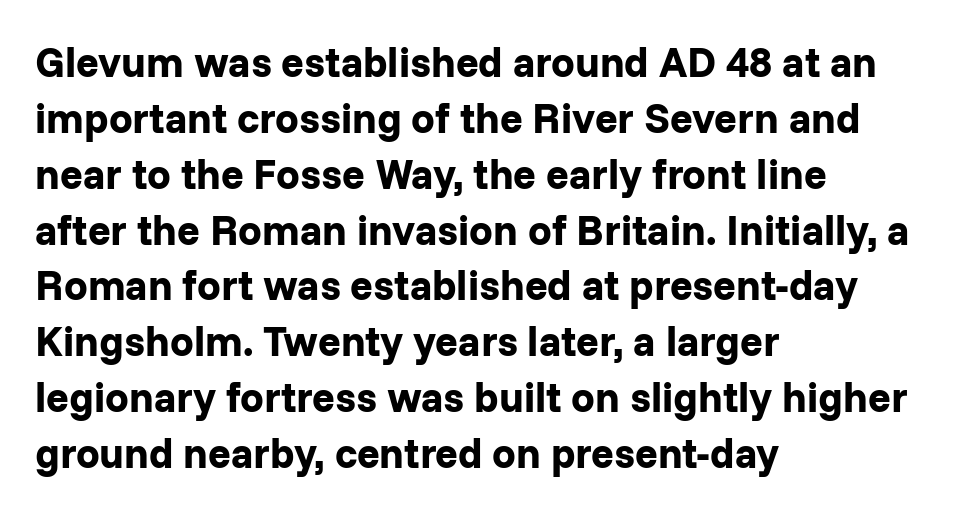
{"serif": "no", "italic": "no", "bold": "yes", "weight": "bold", "width": "normal", "stroke_contrast": "low", "x_height": "medium", "monospaced": "no", "underline": "no", "align": "left", "line_spacing": "normal", "line_spacing_ratio": 1.33, "letter_spacing": "normal", "letter_spacing_em": 0.0, "glyph_px": 42}
